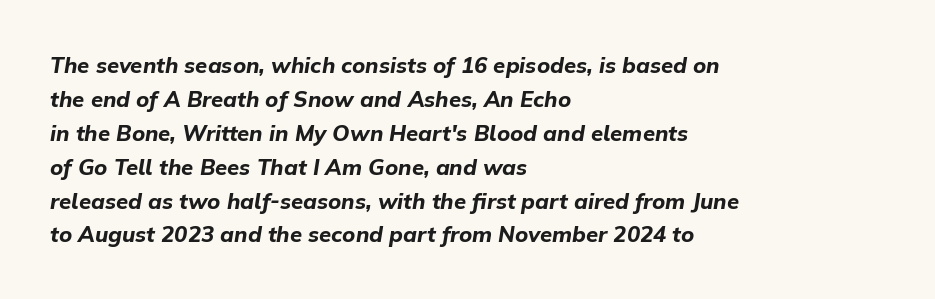
{"italic": "yes", "lean": "right", "slant_degrees": 9, "bold": "yes", "underline": "no", "align": "left", "line_spacing": "normal", "line_spacing_ratio": 1.54, "letter_spacing": "normal", "letter_spacing_em": 0.0, "glyph_px": 22}
